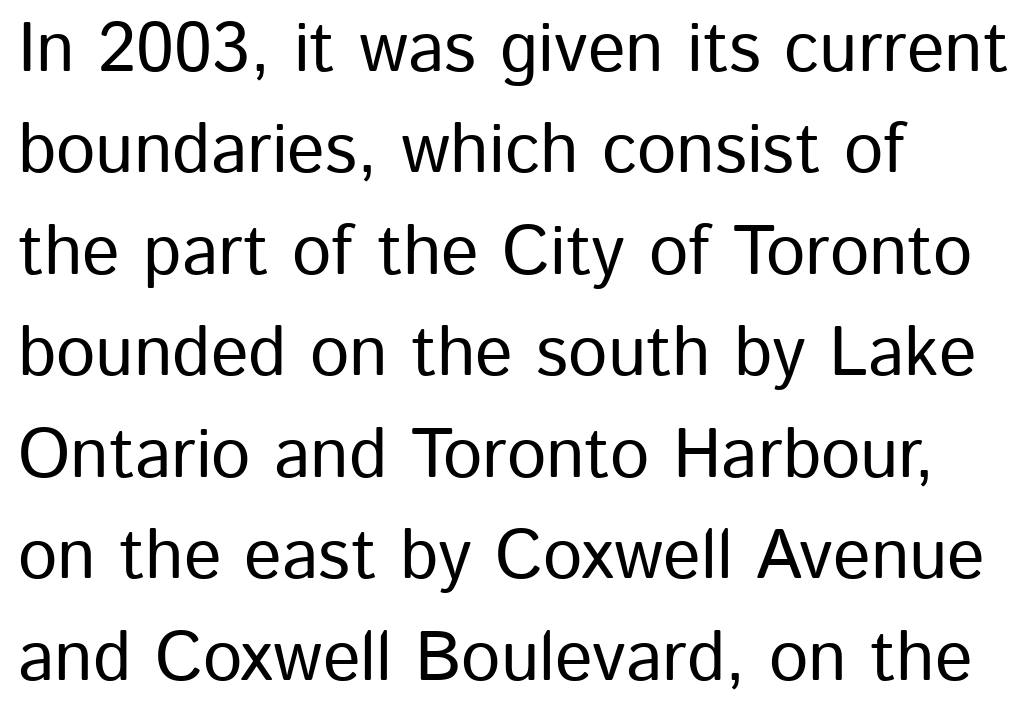
These lines are composed in type without serifs. The line-height multiplier appears to be the usual default. Inter-character spacing is left at the font's built-in metrics. The text block is weighted toward the left margin, trailing off unevenly rightward.
